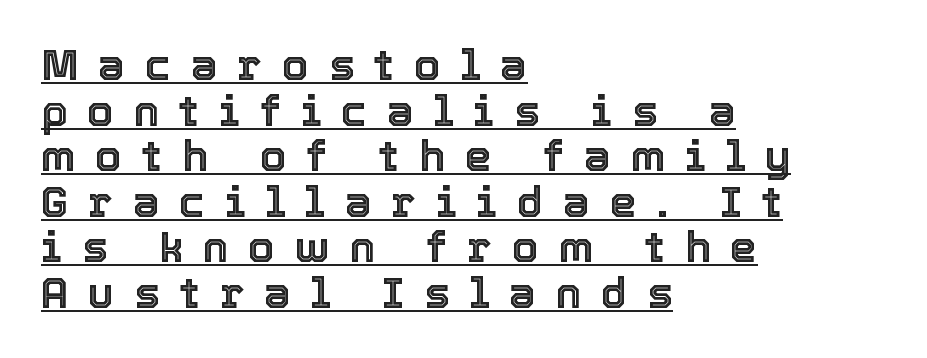
The line-height multiplier appears low, near solid setting. Is there an underline? Yes — a line sits under the letters. The paragraph shown leans on its left margin. In terms of posture, this sample is upright. Spacing verdict: proportional, widths tailored to each character. Substantial extra tracking has been applied to these lines.
